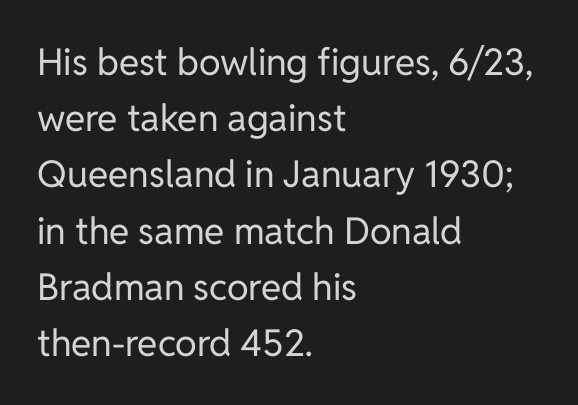
Q: Is the text bold? A: No.
Q: Is the text italic (slanted)? A: No, it is upright.
Q: Is the typeface a serif or a sans-serif typeface? A: Sans-serif.
Q: Is the text underlined? A: No.
Q: How is the paragraph aligned? A: Left-aligned.
Q: Is the spacing between letters normal or unusually wide? A: Normal.
Q: Is the spacing between lines tight, normal or loose? A: Normal.
Q: Width (condensed, normal, or wide)? A: Normal.
Q: Stroke contrast? A: Low.
Q: x-height? A: Medium.
Q: Monospaced? A: No.
